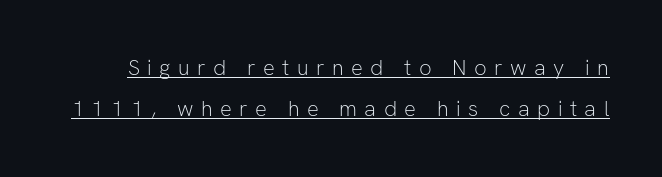
The image shows 22 px text type, upright; set line spacing 1.87x, unusually wide letter spacing (+0.34 em), underlined.
